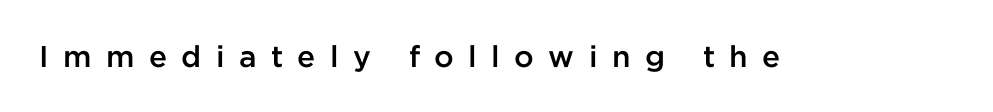
{"serif": "no", "italic": "no", "bold": "semi", "weight": "semibold", "width": "normal", "stroke_contrast": "low", "x_height": "medium", "monospaced": "no", "underline": "no", "letter_spacing": "wide", "letter_spacing_em": 0.48, "glyph_px": 30}
